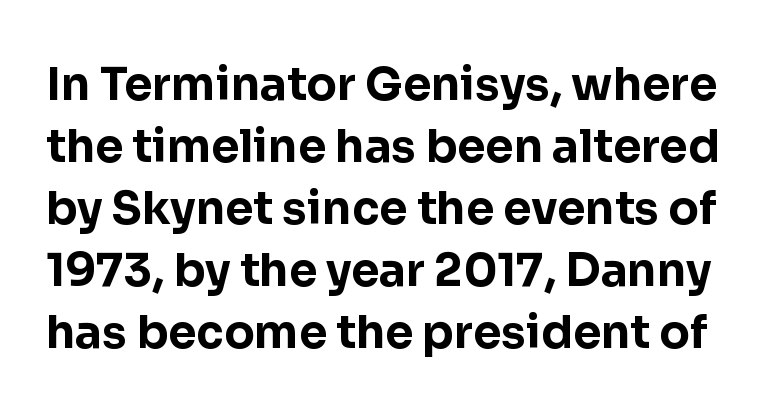
{"serif": "no", "italic": "no", "bold": "yes", "weight": "bold", "width": "normal", "stroke_contrast": "low", "x_height": "medium", "monospaced": "no", "underline": "no", "line_spacing": "normal", "line_spacing_ratio": 1.38, "letter_spacing": "normal", "letter_spacing_em": 0.0, "glyph_px": 45}
